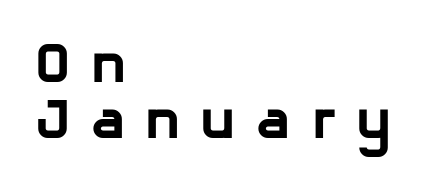
This rendering widens character spacing well past its baseline value. Serifs: no, the terminals of the letterforms are clean. Strokes here are thick enough to call this a true bold. Type without underlining. A classic flush-left, rag-right setting is used for this passage.
